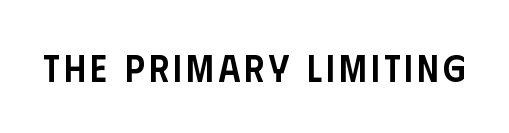
Q: Is the text bold? A: Semi-bold.
Q: Is the text italic (slanted)? A: No, it is upright.
Q: Is the typeface a serif or a sans-serif typeface? A: Sans-serif.
Q: Is the text underlined? A: No.
Q: Width (condensed, normal, or wide)? A: Condensed.
Q: Stroke contrast? A: Low.
Q: x-height? A: Large.
Q: Monospaced? A: No.
